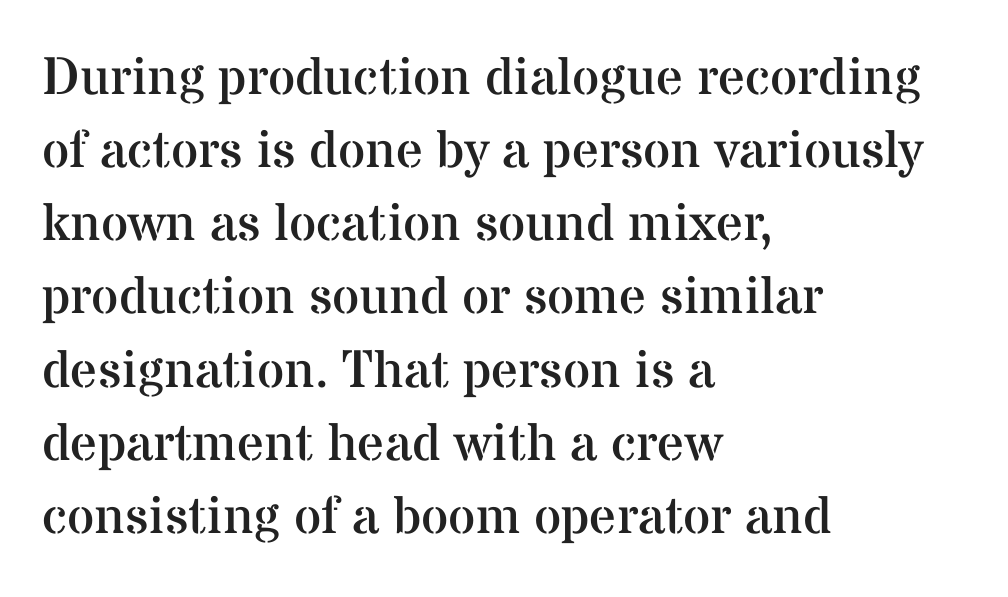
{"serif": "yes", "italic": "no", "bold": "no", "weight": "regular", "width": "normal", "stroke_contrast": "medium", "x_height": "medium", "monospaced": "no", "underline": "no", "align": "left", "line_spacing": "normal", "line_spacing_ratio": 1.38, "letter_spacing": "normal", "letter_spacing_em": 0.0, "glyph_px": 53}
